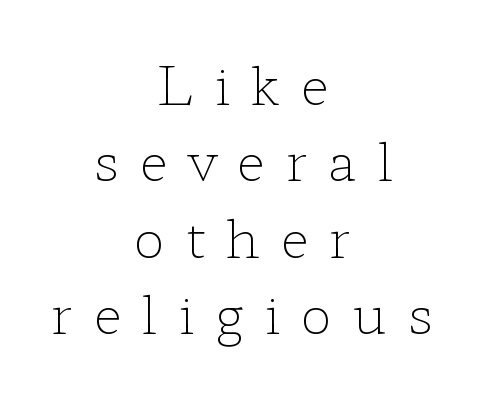
Q: Is the text bold? A: No.
Q: Is the text italic (slanted)? A: No, it is upright.
Q: Is the typeface a serif or a sans-serif typeface? A: Serif.
Q: Is the text underlined? A: No.
Q: How is the paragraph aligned? A: Centered.
Q: Is the spacing between letters normal or unusually wide? A: Unusually wide.
Q: Is the spacing between lines tight, normal or loose? A: Normal.
Q: Width (condensed, normal, or wide)? A: Wide.
Q: Stroke contrast? A: Low.
Q: x-height? A: Medium.
Q: Monospaced? A: No.
